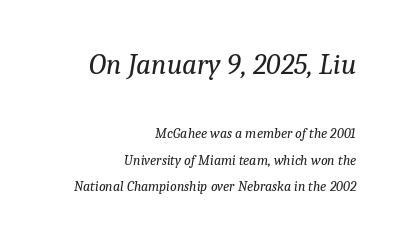
{"serif": "yes", "italic": "yes", "lean": "right", "slant_degrees": 9, "bold": "no", "weight": "regular", "width": "normal", "stroke_contrast": "low", "x_height": "medium", "monospaced": "no", "underline": "no", "align": "right", "line_spacing": "loose", "line_spacing_ratio": 1.9, "letter_spacing": "normal", "letter_spacing_em": 0.0, "larger_block": "first", "size_ratio": 2.07, "glyph_px": 29}
